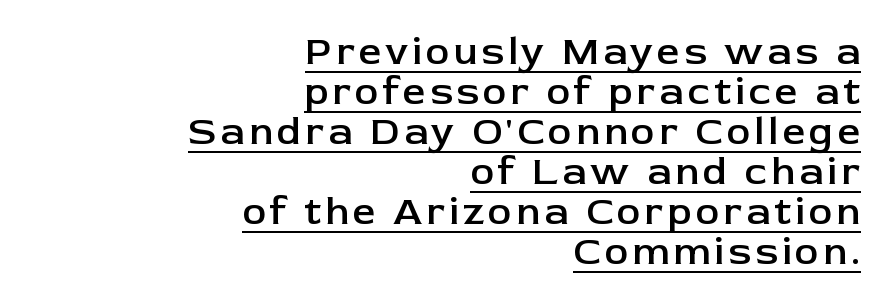
The image shows 40 px semibold sans-serif type, upright; set right-aligned, tight line spacing (1.0x), underlined; low stroke contrast and a medium x-height.
